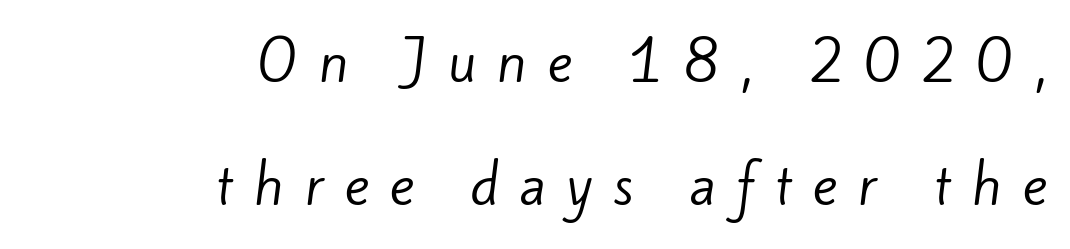
Q: Is the text bold? A: No.
Q: Is the typeface a serif or a sans-serif typeface? A: Sans-serif.
Q: Is the text underlined? A: No.
Q: How is the paragraph aligned? A: Right-aligned.
Q: Is the spacing between letters normal or unusually wide? A: Unusually wide.
Q: Is the spacing between lines tight, normal or loose? A: Loose.
Q: Width (condensed, normal, or wide)? A: Normal.
Q: Stroke contrast? A: Low.
Q: x-height? A: Small.
Q: Monospaced? A: No.
